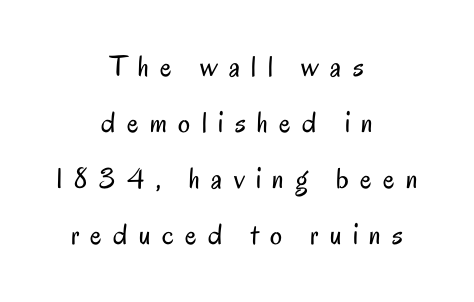
Q: Is the text bold? A: No.
Q: Is the text italic (slanted)? A: No, it is upright.
Q: Is the typeface a serif or a sans-serif typeface? A: Sans-serif.
Q: Is the text underlined? A: No.
Q: How is the paragraph aligned? A: Centered.
Q: Is the spacing between letters normal or unusually wide? A: Unusually wide.
Q: Width (condensed, normal, or wide)? A: Condensed.
Q: Stroke contrast? A: Low.
Q: x-height? A: Small.
Q: Monospaced? A: No.
